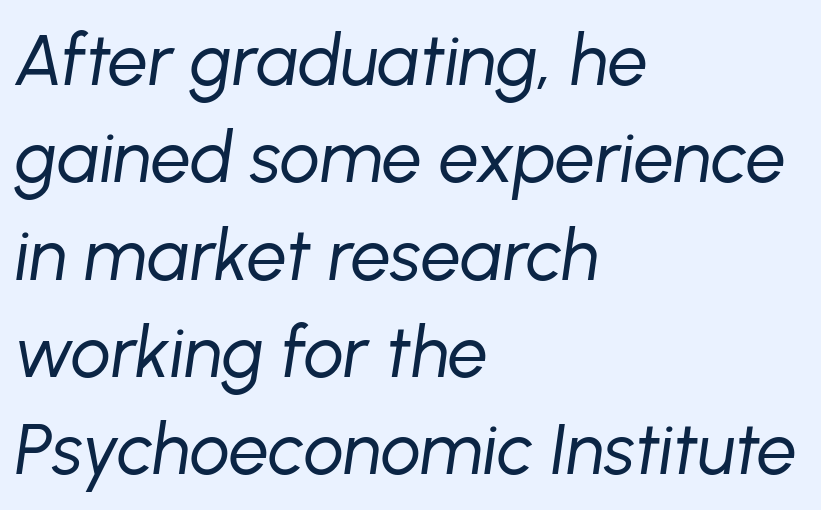
Q: Is the text bold? A: No.
Q: Is the text italic (slanted)? A: Yes, it leans right by about 8 degrees.
Q: Is the text underlined? A: No.
Q: How is the paragraph aligned? A: Left-aligned.
Q: Is the spacing between letters normal or unusually wide? A: Normal.
Q: Is the spacing between lines tight, normal or loose? A: Normal.
Q: Width (condensed, normal, or wide)? A: Normal.
Q: Stroke contrast? A: Low.
Q: x-height? A: Medium.
Q: Monospaced? A: No.
